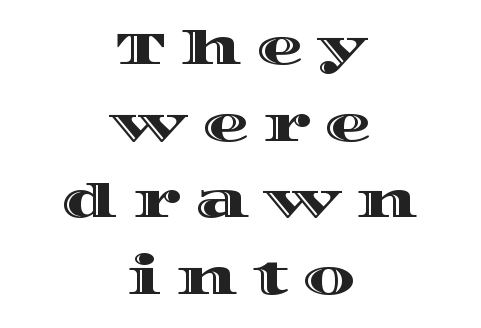
{"italic": "no", "width": "wide", "x_height": "large", "monospaced": "no", "underline": "no", "align": "center", "line_spacing": "normal", "line_spacing_ratio": 1.63, "letter_spacing": "wide", "letter_spacing_em": 0.31, "glyph_px": 47}
